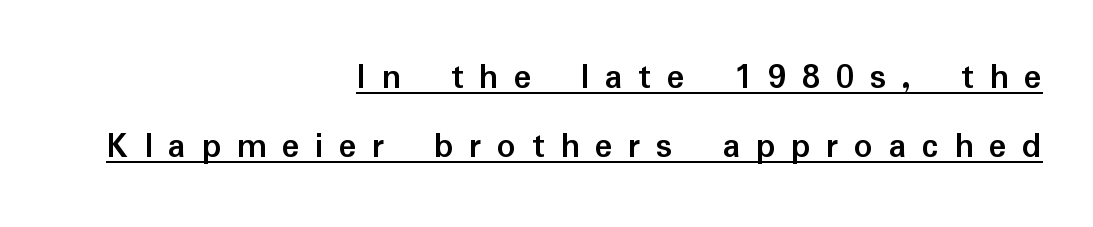
The image shows 37 px semibold sans-serif type, upright; set right-aligned, line spacing 1.86x, unusually wide letter spacing (+0.42 em), underlined; low stroke contrast and a medium x-height.
